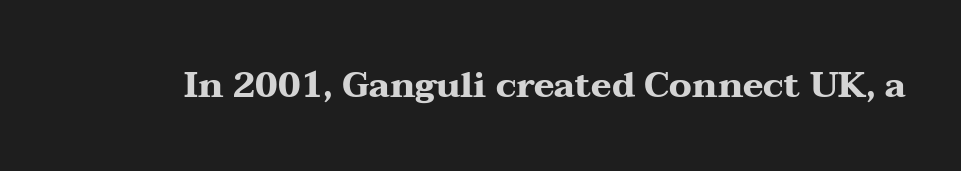
Q: Is the text bold? A: Yes.
Q: Is the text italic (slanted)? A: No, it is upright.
Q: Is the typeface a serif or a sans-serif typeface? A: Serif.
Q: Is the text underlined? A: No.
Q: Is the spacing between letters normal or unusually wide? A: Normal.
Q: Width (condensed, normal, or wide)? A: Wide.
Q: Stroke contrast? A: Medium.
Q: x-height? A: Medium.
Q: Monospaced? A: No.
